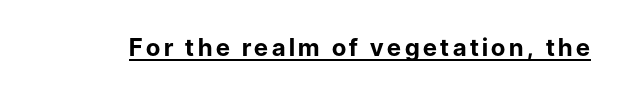
Q: Is the text bold? A: Yes.
Q: Is the text italic (slanted)? A: No, it is upright.
Q: Is the text underlined? A: Yes.
